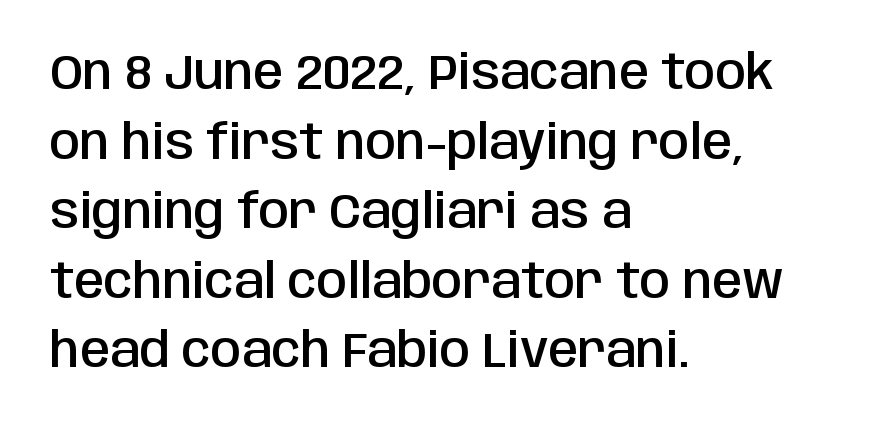
{"serif": "no", "italic": "no", "bold": "semi", "weight": "semibold", "width": "condensed", "stroke_contrast": "low", "x_height": "large", "monospaced": "no", "underline": "no", "align": "left", "line_spacing": "normal", "line_spacing_ratio": 1.42, "letter_spacing": "normal", "letter_spacing_em": 0.0, "glyph_px": 49}
